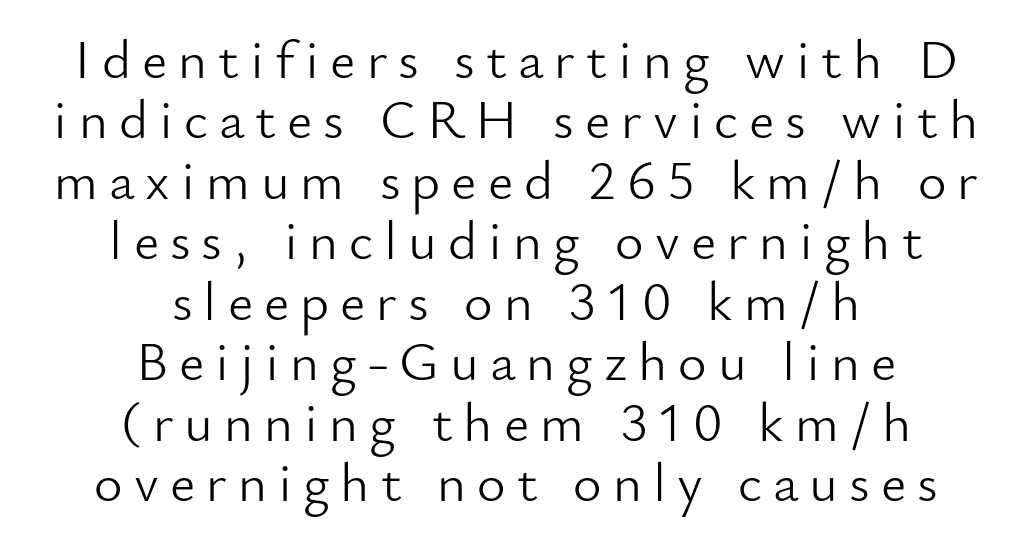
Q: Is the text bold? A: No.
Q: Is the text italic (slanted)? A: No, it is upright.
Q: Is the typeface a serif or a sans-serif typeface? A: Sans-serif.
Q: Is the text underlined? A: No.
Q: How is the paragraph aligned? A: Centered.
Q: Is the spacing between letters normal or unusually wide? A: Unusually wide.
Q: Is the spacing between lines tight, normal or loose? A: Tight.
Q: Width (condensed, normal, or wide)? A: Normal.
Q: Stroke contrast? A: Low.
Q: x-height? A: Small.
Q: Monospaced? A: No.
